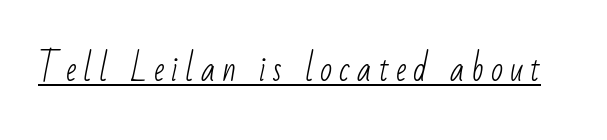
Somebody hit Ctrl+U on this one — the words are underlined. Letterform terminals end flat and unadorned throughout the passage. These lines have a slow, spaced-out rhythm from letter to letter. Is this a fixed-width face? No — the glyphs have proportional, varying widths. This reads as an unemphasized weight, regular at the heaviest.
